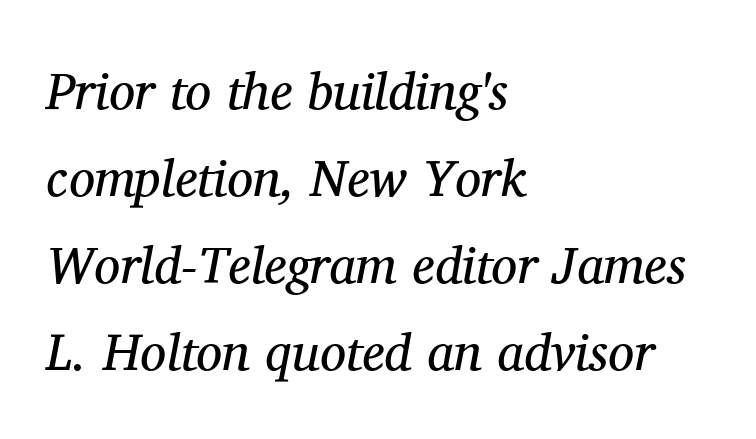
The image shows 52 px regular-weight serif type, italic (leaning right); set left-aligned, normal line spacing (1.67x), normal letter spacing, not underlined; medium stroke contrast and a medium x-height.
